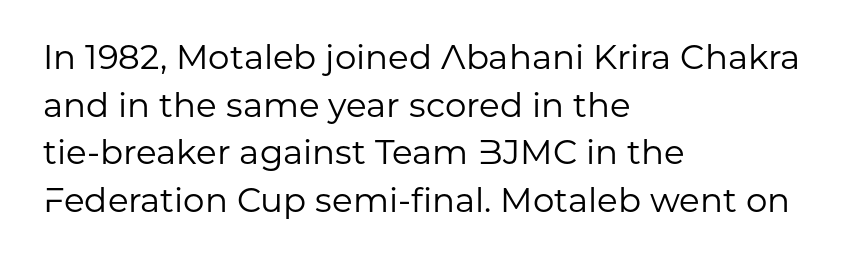
Check the space under the baseline: it is left empty. Weight: not bold — regular or lighter. Proportional: the letters do not fall into vertical columns. If you drew a line through each stem, it would be perfectly vertical. The letters sit at their default tracking, neither squeezed nor spread. Summary of vertical rhythm: regular, with standard interline spacing.
